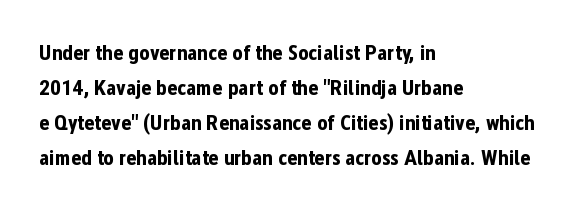
The image shows 22 px bold type, upright; set left-aligned, normal line spacing (1.59x), normal letter spacing, not underlined.
